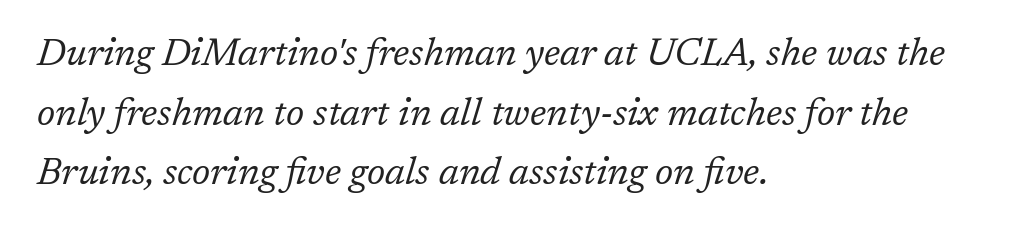
The image shows 38 px regular-weight serif type, italic (leaning right); set left-aligned, normal line spacing (1.57x), normal letter spacing, not underlined; low stroke contrast and a medium x-height.
